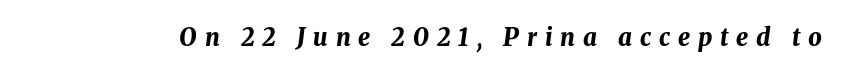
Any mark beneath the type? The region is blank. A typesetter would mark this as italic. Summary of weight: heavy, a full bold. Tracking value appears strongly positive — letters spread wide.
